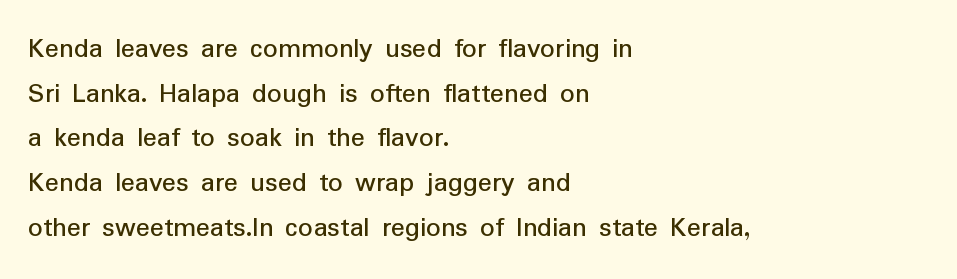
The image shows 29 px regular-weight sans-serif type, upright; set left-aligned, normal line spacing (1.54x), normal letter spacing, not underlined; low stroke contrast and a medium x-height.
